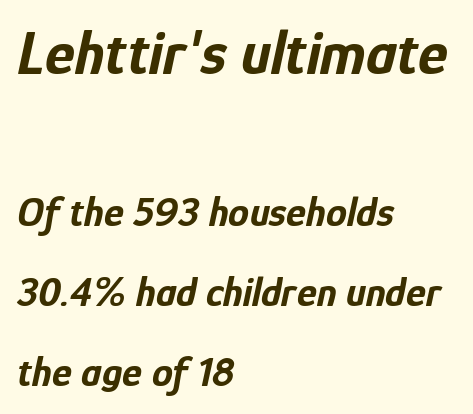
Q: Is the text bold? A: Yes.
Q: Is the text italic (slanted)? A: Yes, it leans right by about 12 degrees.
Q: Is the text underlined? A: No.
Q: How is the paragraph aligned? A: Left-aligned.
Q: Is the spacing between letters normal or unusually wide? A: Normal.
Q: Is the spacing between lines tight, normal or loose? A: Loose.
Q: Which block of text is set in a larger size, the first (top) or the second (bottom)? A: The first (top) one.
Q: Width (condensed, normal, or wide)? A: Condensed.
Q: Stroke contrast? A: Low.
Q: x-height? A: Medium.
Q: Monospaced? A: No.
